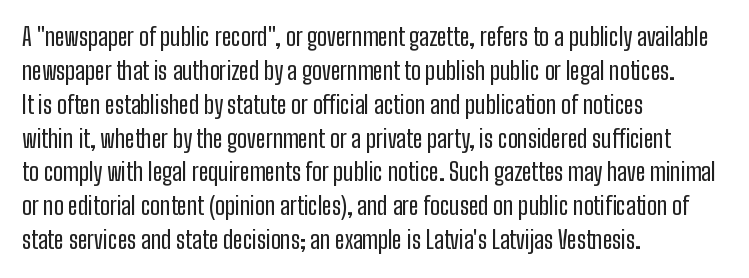
Q: Is the text italic (slanted)? A: No, it is upright.
Q: Is the text underlined? A: No.
Q: How is the paragraph aligned? A: Left-aligned.
Q: Is the spacing between letters normal or unusually wide? A: Normal.
Q: Is the spacing between lines tight, normal or loose? A: Normal.
